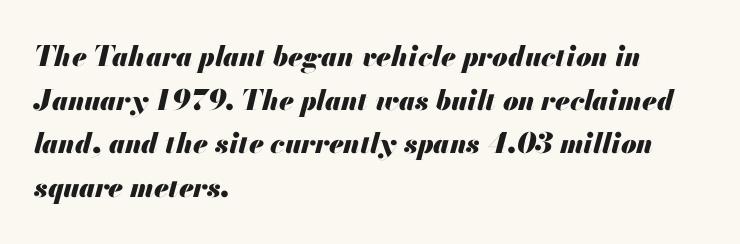
This sample is left-justified, so line endings fall wherever the words run out. Just letters on the line, the space beneath them empty. How are the letters spaced? Ordinarily, with no added tracking. Does the lettering tilt? It does — this is italic.
